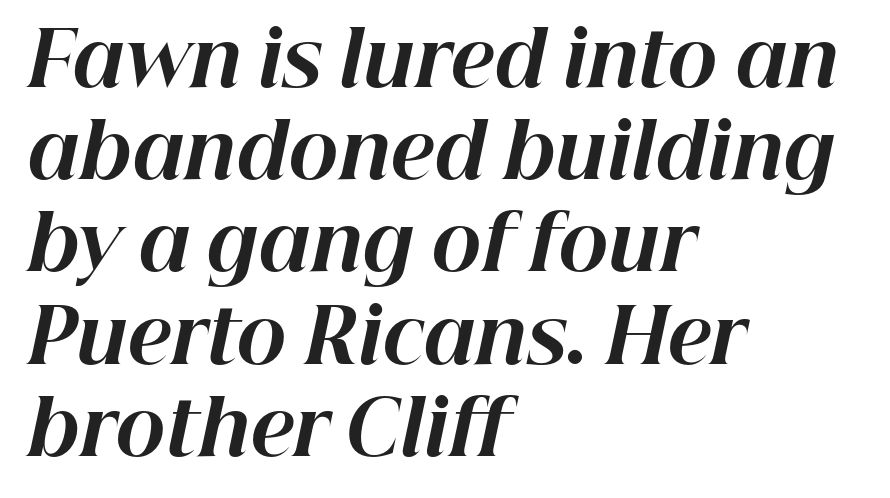
This sample has the flowing, uneven cadence of proportional lettering. The rag falls on the right side of this text block. The gap between lines stays unmarked. Look at the stroke-to-counter ratio: heavy, a bold.
